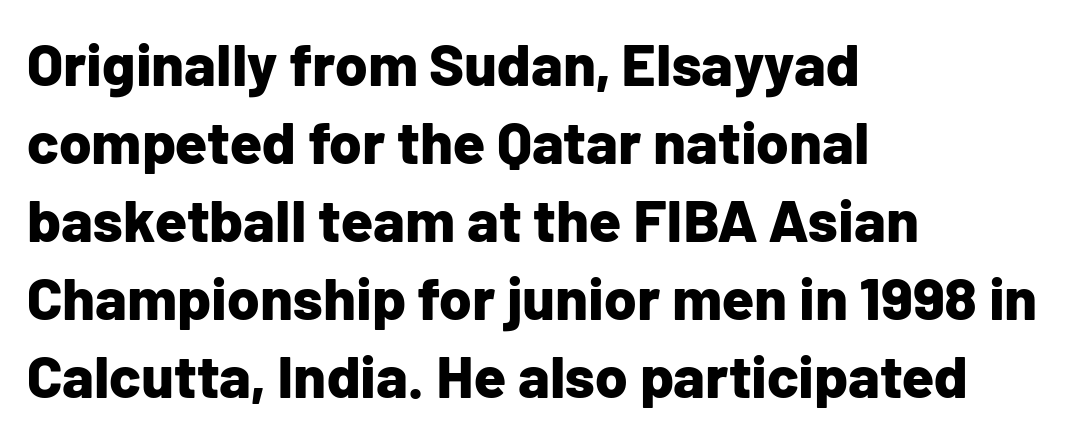
The image shows 59 px bold sans-serif type, upright; set left-aligned, normal line spacing (1.32x), normal letter spacing, not underlined; low stroke contrast and a medium x-height.
